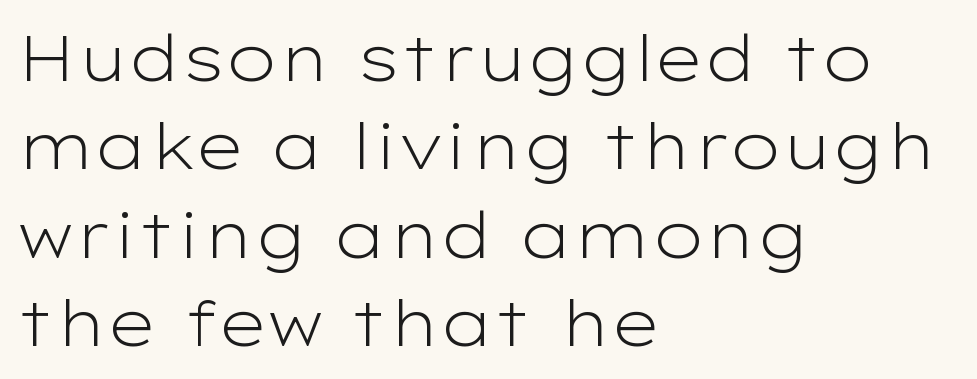
The image shows 64 px light, wide sans-serif type, upright; set left-aligned, normal line spacing (1.38x), normal letter spacing, not underlined; low stroke contrast and a medium x-height.
